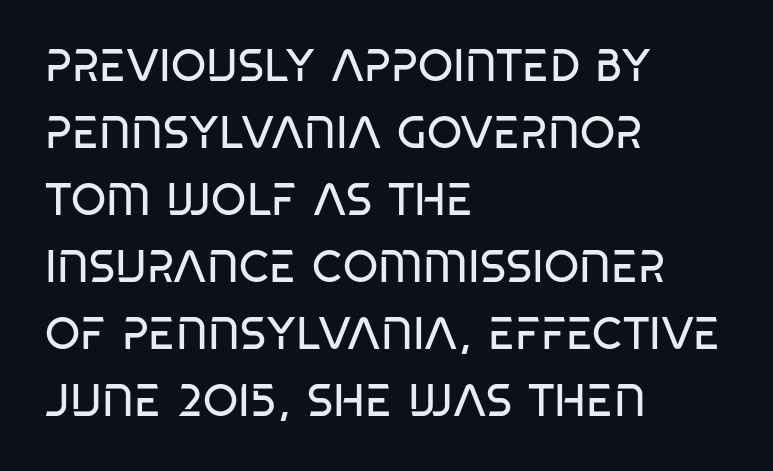
{"serif": "no", "bold": "no", "weight": "regular", "width": "condensed", "stroke_contrast": "low", "x_height": "large", "monospaced": "no", "underline": "no", "align": "left", "line_spacing": "normal", "line_spacing_ratio": 1.49, "letter_spacing": "normal", "letter_spacing_em": 0.0, "glyph_px": 45}
